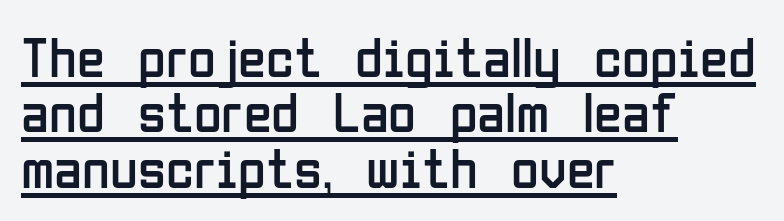
{"serif": "no", "italic": "no", "bold": "no", "weight": "regular", "width": "condensed", "stroke_contrast": "low", "x_height": "medium", "monospaced": "no", "underline": "yes", "align": "left", "line_spacing": "tight", "line_spacing_ratio": 0.97, "letter_spacing": "normal", "letter_spacing_em": 0.0, "glyph_px": 57}
